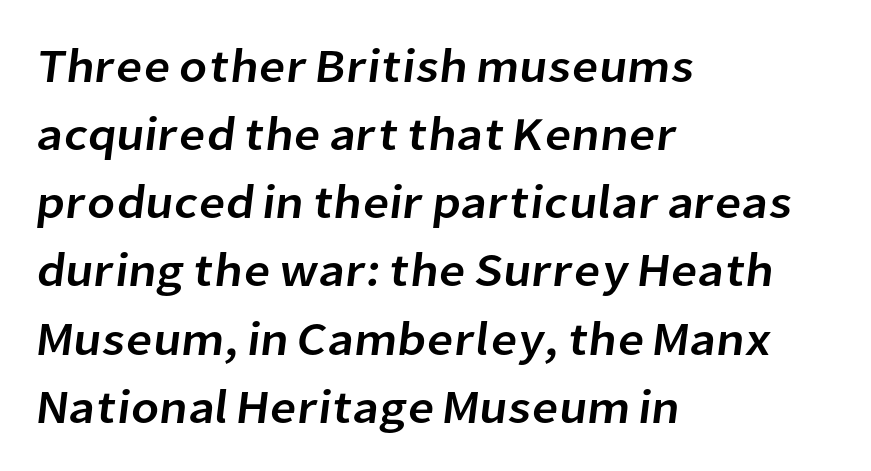
Q: Is the typeface a serif or a sans-serif typeface? A: Sans-serif.
Q: Is the text underlined? A: No.
Q: How is the paragraph aligned? A: Left-aligned.
Q: Is the spacing between letters normal or unusually wide? A: Normal.
Q: Is the spacing between lines tight, normal or loose? A: Normal.
Q: Width (condensed, normal, or wide)? A: Normal.
Q: Stroke contrast? A: Low.
Q: x-height? A: Medium.
Q: Monospaced? A: No.
